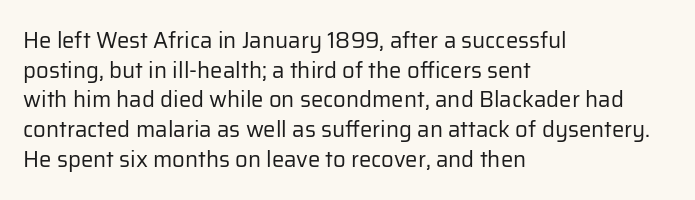
{"italic": "no", "bold": "no", "underline": "no", "align": "left", "line_spacing": "normal", "line_spacing_ratio": 1.35, "letter_spacing": "normal", "letter_spacing_em": 0.0, "glyph_px": 22}
